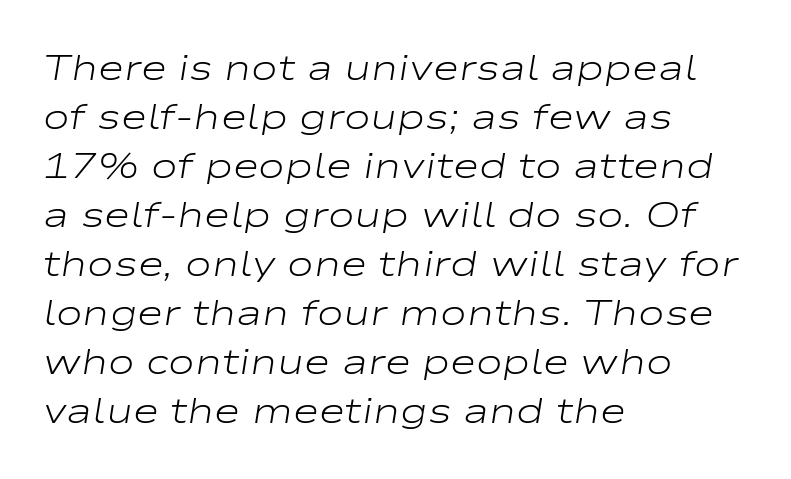
Bare-footed words on every line. Tracking value appears to be zero — textbook default spacing. The line-height multiplier appears to be the usual default. An italicized treatment has been applied to the whole sample. Each line starts at the same left margin while the right side varies. Each letter keeps its own natural width here, so spacing adapts to shape.
